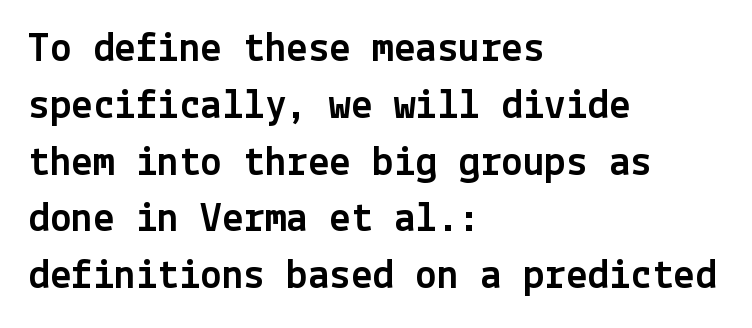
The text block is weighted toward the left margin, trailing off unevenly rightward. The specimen reads as upright at a glance. Short note: letters normally spaced. No feet cap the strokes, marking this as sans-serif type. Is there much room between lines? A standard amount, neither cramped nor airy. The strip under each line holds only bare page.
